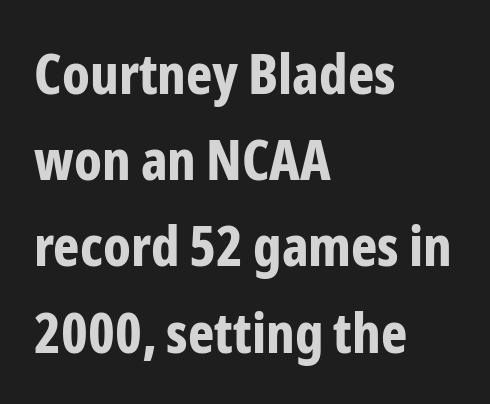
{"serif": "no", "italic": "no", "bold": "yes", "weight": "bold", "width": "condensed", "stroke_contrast": "low", "x_height": "medium", "monospaced": "no", "underline": "no", "align": "left", "line_spacing": "normal", "line_spacing_ratio": 1.54, "letter_spacing": "normal", "letter_spacing_em": 0.0, "glyph_px": 56}
